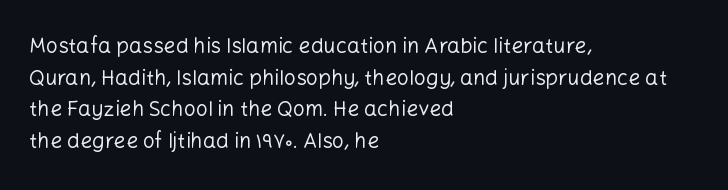
Q: Is the text bold? A: No.
Q: Is the text italic (slanted)? A: No, it is upright.
Q: Is the text underlined? A: No.
Q: How is the paragraph aligned? A: Left-aligned.
Q: Is the spacing between letters normal or unusually wide? A: Normal.
Q: Is the spacing between lines tight, normal or loose? A: Normal.
